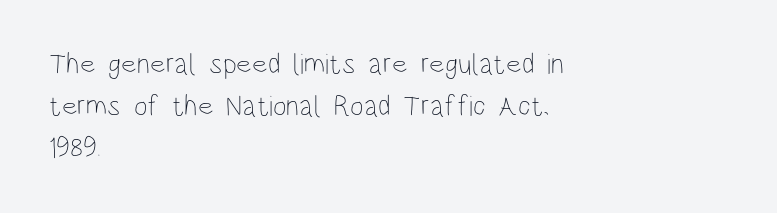
Regular leading. Quick note: not italic, upright. Students, note that the glyphs here touch the page at normal intervals. Visually the block forms a straight wall on the left and a jagged coastline on the right. Descender tails drop into unmarked territory.
